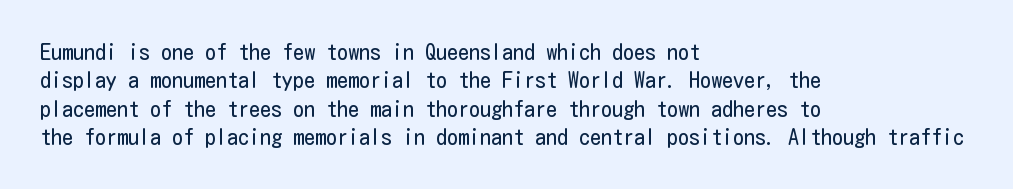
The image shows 22 px text type, upright; set left-aligned, normal line spacing (1.29x), normal letter spacing, not underlined.
